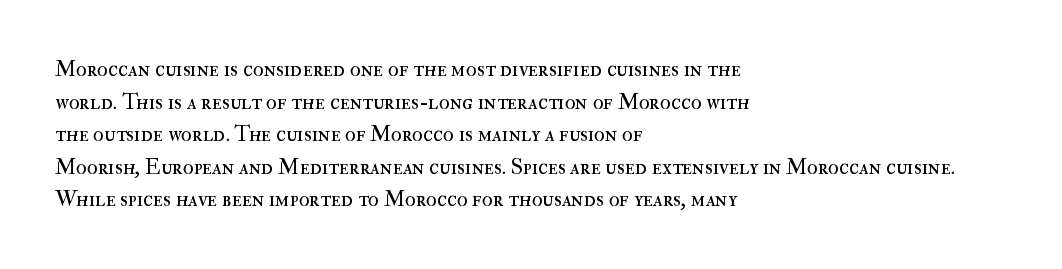
Q: Is the text bold? A: No.
Q: Is the text italic (slanted)? A: No, it is upright.
Q: Is the text underlined? A: No.
Q: How is the paragraph aligned? A: Left-aligned.
Q: Is the spacing between letters normal or unusually wide? A: Normal.
Q: Is the spacing between lines tight, normal or loose? A: Normal.
